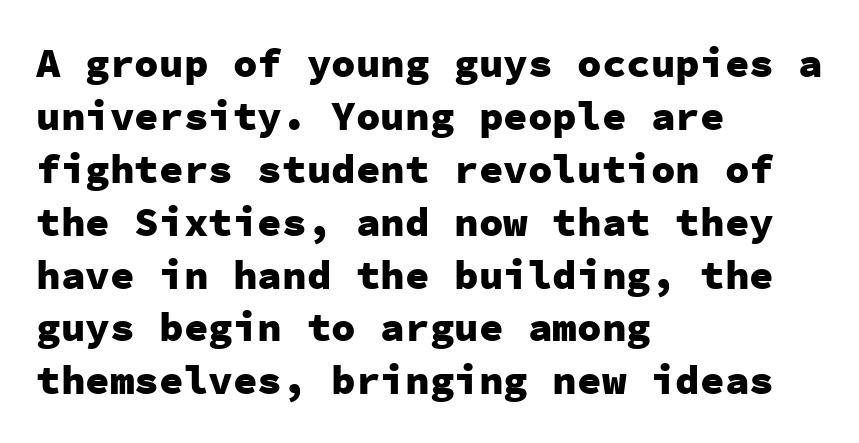
{"serif": "no", "italic": "no", "bold": "yes", "weight": "heavy", "width": "normal", "stroke_contrast": "low", "x_height": "medium", "monospaced": "yes", "underline": "no", "align": "left", "line_spacing": "normal", "line_spacing_ratio": 1.29, "letter_spacing": "normal", "letter_spacing_em": 0.0, "glyph_px": 41}
